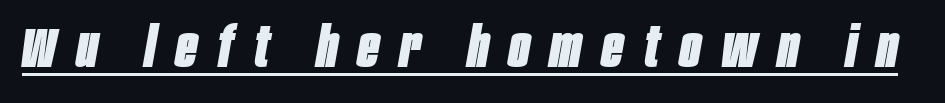
{"italic": "yes", "lean": "right", "slant_degrees": 10, "bold": "yes", "weight": "heavy", "width": "condensed", "stroke_contrast": "low", "x_height": "large", "monospaced": "no", "underline": "yes", "letter_spacing": "wide", "letter_spacing_em": 0.37, "glyph_px": 56}
